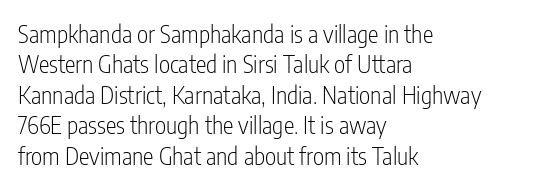
The image shows 24 px text type, upright; set left-aligned, normal line spacing (1.27x), normal letter spacing, not underlined.
